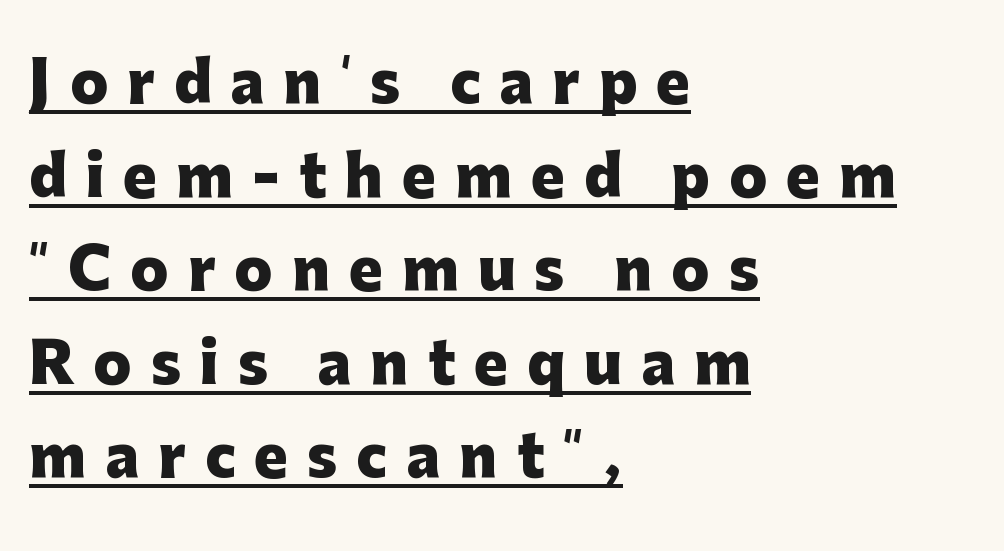
{"serif": "no", "italic": "no", "bold": "yes", "weight": "heavy", "width": "normal", "stroke_contrast": "low", "x_height": "medium", "monospaced": "no", "underline": "yes", "align": "left", "line_spacing": "normal", "line_spacing_ratio": 1.67, "letter_spacing": "wide", "letter_spacing_em": 0.34, "glyph_px": 56}
